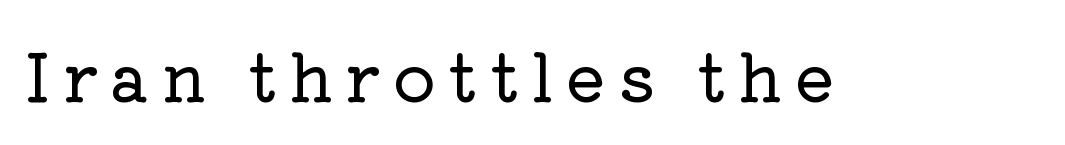
The image shows 66 px serif type, upright; set not underlined; low stroke contrast and a medium x-height.
